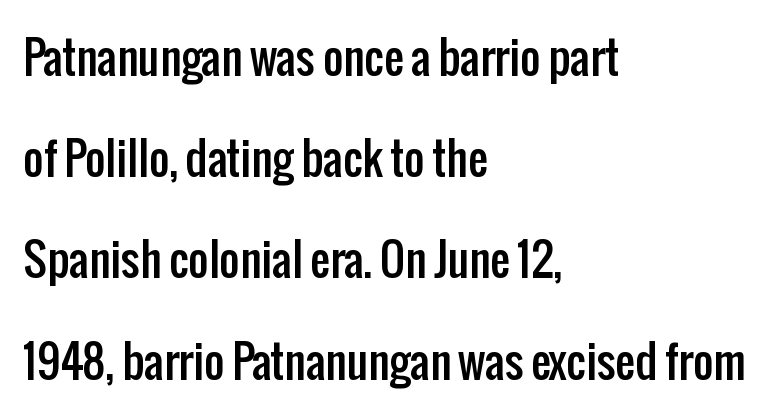
Q: Is the text italic (slanted)? A: No, it is upright.
Q: Is the typeface a serif or a sans-serif typeface? A: Sans-serif.
Q: Is the text underlined? A: No.
Q: How is the paragraph aligned? A: Left-aligned.
Q: Is the spacing between letters normal or unusually wide? A: Normal.
Q: Is the spacing between lines tight, normal or loose? A: Loose.
Q: Width (condensed, normal, or wide)? A: Condensed.
Q: Stroke contrast? A: Low.
Q: x-height? A: Medium.
Q: Monospaced? A: No.
